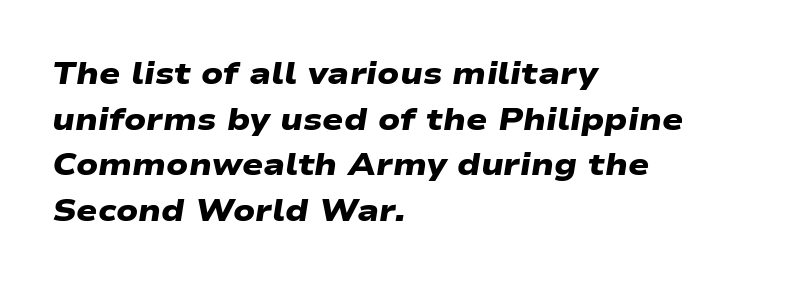
{"serif": "no", "bold": "yes", "weight": "heavy", "width": "wide", "stroke_contrast": "low", "x_height": "medium", "monospaced": "no", "underline": "no", "align": "left", "line_spacing": "normal", "line_spacing_ratio": 1.47, "letter_spacing": "normal", "letter_spacing_em": 0.0, "glyph_px": 31}
